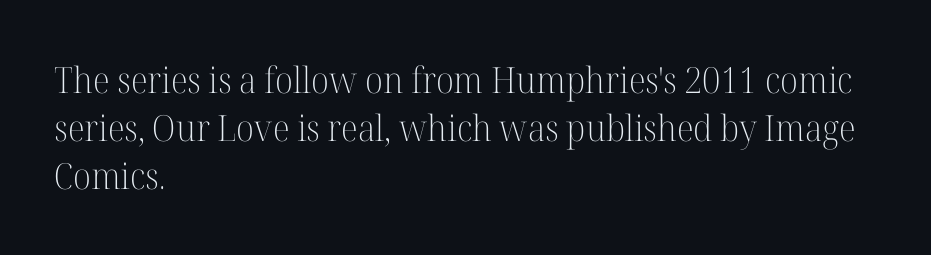
Notice how descenders clear the ascenders below comfortably — that's standard leading. Decoration check: the copy has no underline. The designer went with a serif here, giving each stem small feet. The specimen reads as upright at a glance.
